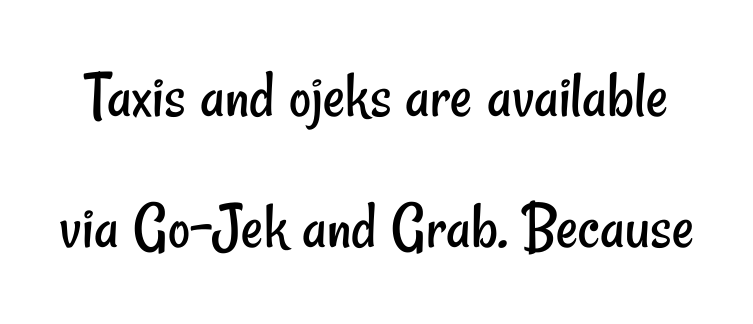
{"serif": "no", "bold": "no", "weight": "regular", "width": "condensed", "stroke_contrast": "low", "x_height": "small", "monospaced": "no", "underline": "no", "line_spacing": "loose", "line_spacing_ratio": 1.93, "letter_spacing": "normal", "letter_spacing_em": 0.0, "glyph_px": 68}
